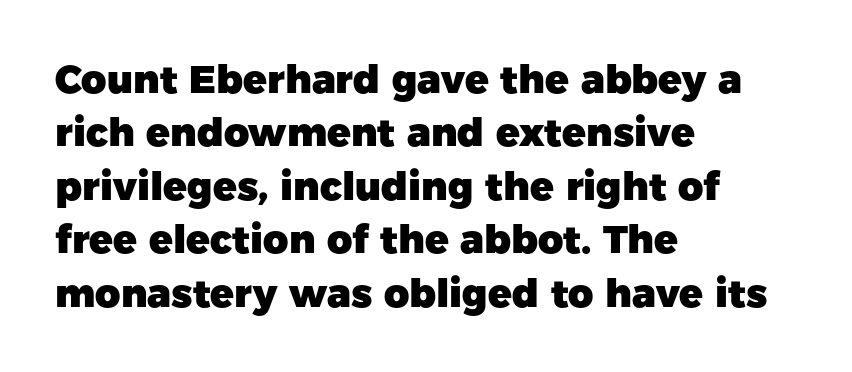
Q: Is the text bold? A: Yes.
Q: Is the text italic (slanted)? A: No, it is upright.
Q: Is the typeface a serif or a sans-serif typeface? A: Sans-serif.
Q: Is the text underlined? A: No.
Q: How is the paragraph aligned? A: Left-aligned.
Q: Is the spacing between letters normal or unusually wide? A: Normal.
Q: Is the spacing between lines tight, normal or loose? A: Normal.
Q: Width (condensed, normal, or wide)? A: Normal.
Q: Stroke contrast? A: Low.
Q: x-height? A: Medium.
Q: Monospaced? A: No.
